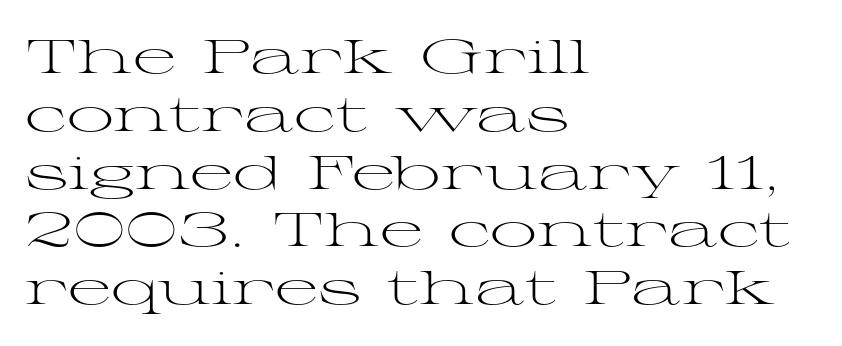
{"serif": "yes", "italic": "no", "bold": "no", "weight": "light", "width": "wide", "stroke_contrast": "medium", "x_height": "medium", "monospaced": "no", "underline": "no", "align": "left", "line_spacing_ratio": 1.23, "letter_spacing": "normal", "letter_spacing_em": 0.0, "glyph_px": 47}
